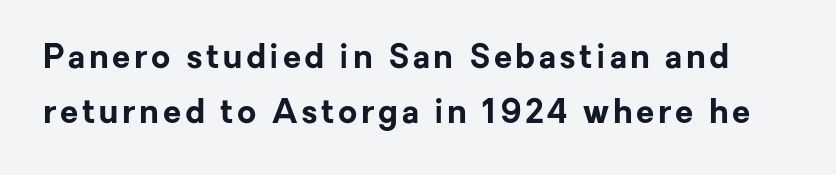
{"serif": "no", "italic": "no", "bold": "yes", "weight": "bold", "width": "normal", "stroke_contrast": "low", "x_height": "medium", "monospaced": "no", "underline": "no", "line_spacing": "normal", "line_spacing_ratio": 1.66, "glyph_px": 33}
